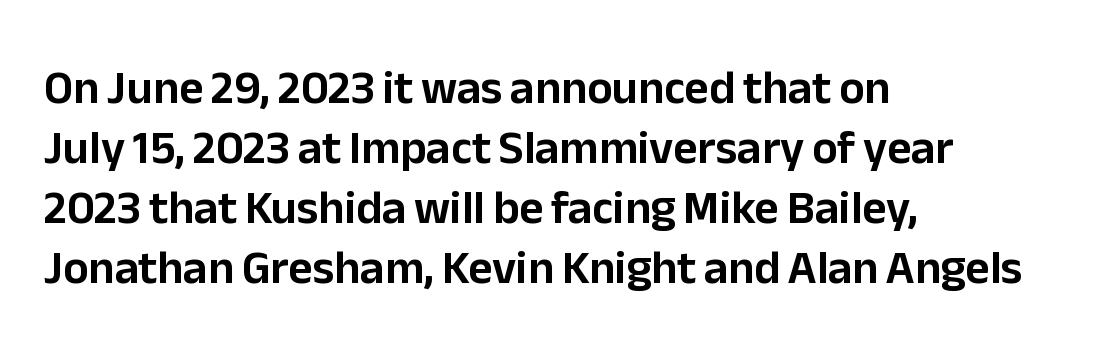
The image shows 47 px sans-serif type, upright; set left-aligned, normal line spacing (1.28x), normal letter spacing, not underlined; low stroke contrast and a medium x-height.
